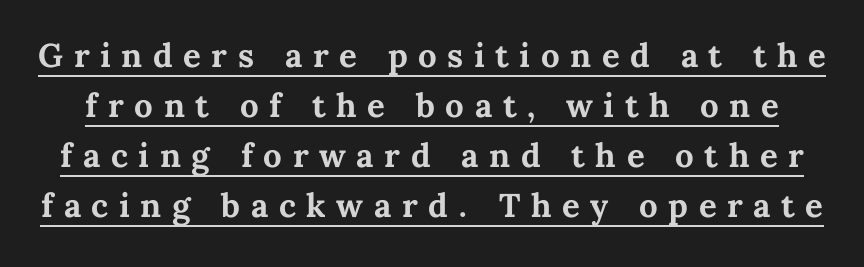
The letters stand straight up with perfectly vertical stems. Notice how a bar underscores the lettering throughout. Honestly, the row spacing looks completely unremarkable. Caption: expanded tracking, letters set apart. These lines carry a lot of weight — the face is fully bold. You could not count columns in this text — the font is proportionally spaced.
